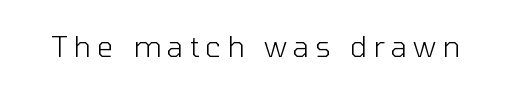
The image shows 29 px light sans-serif type, upright; set unusually wide letter spacing (+0.21 em), not underlined; low stroke contrast and a medium x-height.
